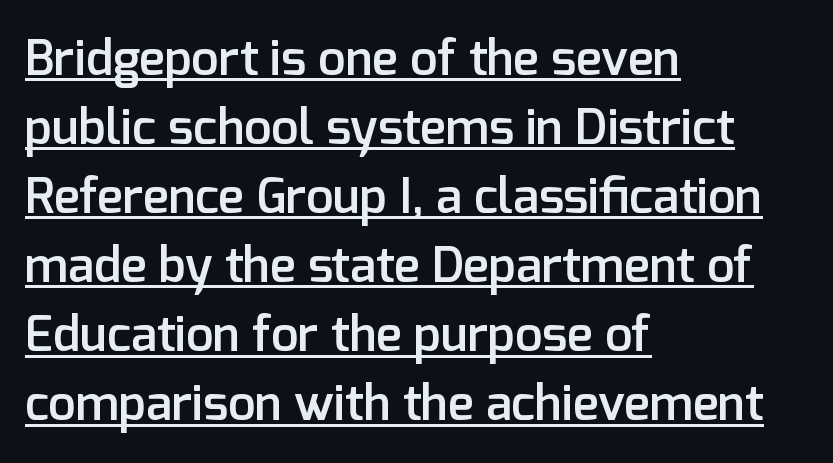
Does the copy run flush right? No — it runs flush left. A typesetter would label this face a sans. Every word sits above its own underline. Nope, not italic — everything's standing straight. Proportional: the letters do not fall into vertical columns.
